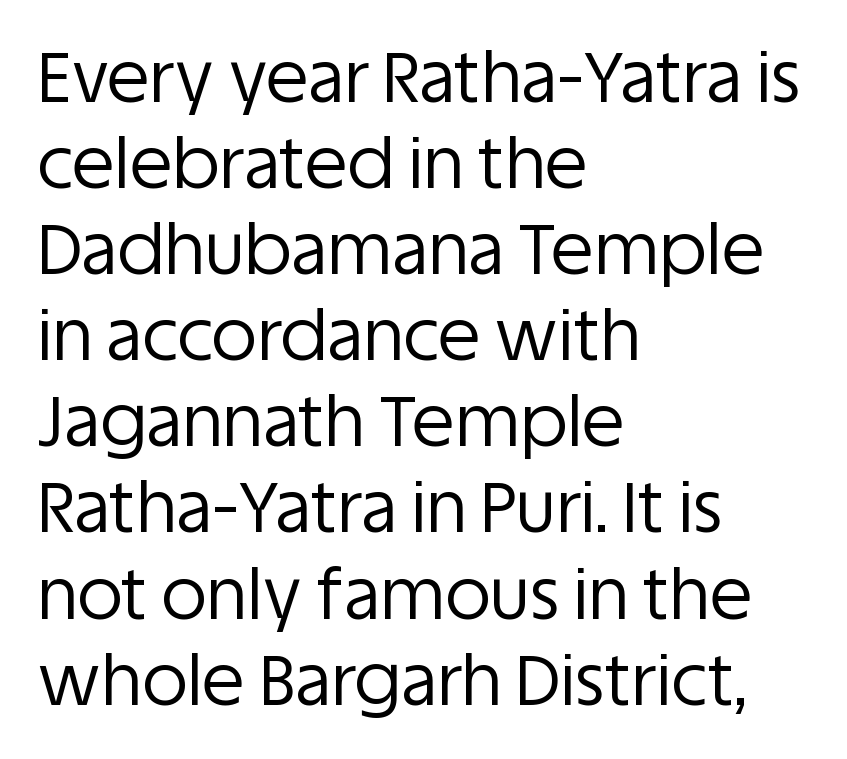
Q: Is the text bold? A: No.
Q: Is the text italic (slanted)? A: No, it is upright.
Q: Is the typeface a serif or a sans-serif typeface? A: Sans-serif.
Q: Is the text underlined? A: No.
Q: How is the paragraph aligned? A: Left-aligned.
Q: Is the spacing between letters normal or unusually wide? A: Normal.
Q: Width (condensed, normal, or wide)? A: Normal.
Q: Stroke contrast? A: Low.
Q: x-height? A: Large.
Q: Monospaced? A: No.
